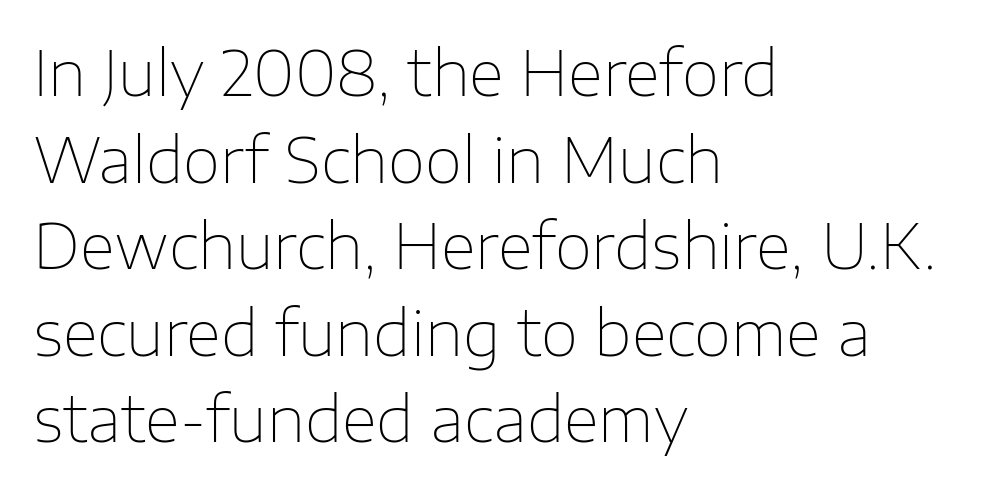
Q: Is the text bold? A: No.
Q: Is the text italic (slanted)? A: No, it is upright.
Q: Is the typeface a serif or a sans-serif typeface? A: Sans-serif.
Q: Is the text underlined? A: No.
Q: How is the paragraph aligned? A: Left-aligned.
Q: Is the spacing between letters normal or unusually wide? A: Normal.
Q: Is the spacing between lines tight, normal or loose? A: Normal.
Q: Width (condensed, normal, or wide)? A: Normal.
Q: Stroke contrast? A: Low.
Q: x-height? A: Medium.
Q: Monospaced? A: No.
